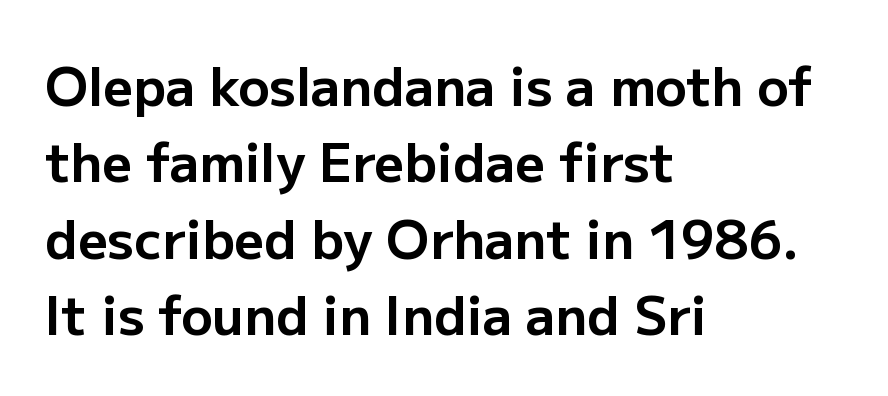
Q: Is the text bold? A: Yes.
Q: Is the text italic (slanted)? A: No, it is upright.
Q: Is the typeface a serif or a sans-serif typeface? A: Sans-serif.
Q: Is the text underlined? A: No.
Q: How is the paragraph aligned? A: Left-aligned.
Q: Is the spacing between letters normal or unusually wide? A: Normal.
Q: Is the spacing between lines tight, normal or loose? A: Normal.
Q: Width (condensed, normal, or wide)? A: Normal.
Q: Stroke contrast? A: Low.
Q: x-height? A: Medium.
Q: Monospaced? A: No.
